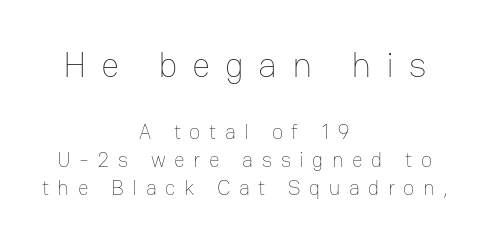
{"italic": "no", "bold": "no", "weight": "thin", "width": "normal", "stroke_contrast": "low", "x_height": "medium", "monospaced": "no", "underline": "no", "align": "center", "line_spacing": "normal", "line_spacing_ratio": 1.33, "letter_spacing": "wide", "letter_spacing_em": 0.4, "larger_block": "first", "size_ratio": 1.71, "glyph_px": 36}
